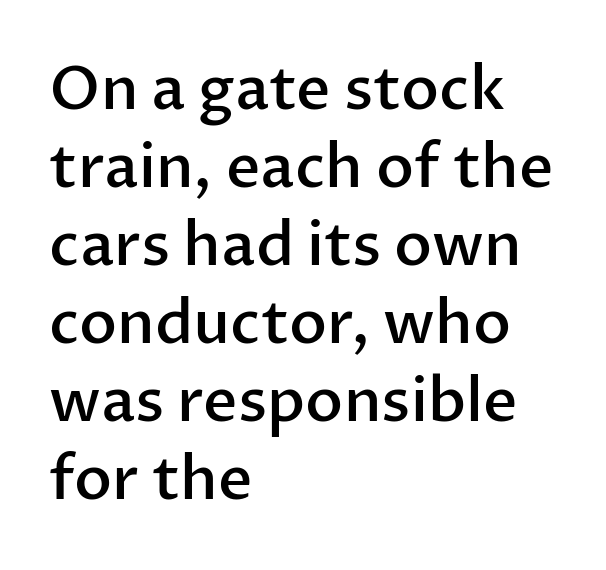
The image shows 60 px semibold sans-serif type, upright; set left-aligned, normal line spacing (1.3x), normal letter spacing, not underlined; low stroke contrast and a medium x-height.
